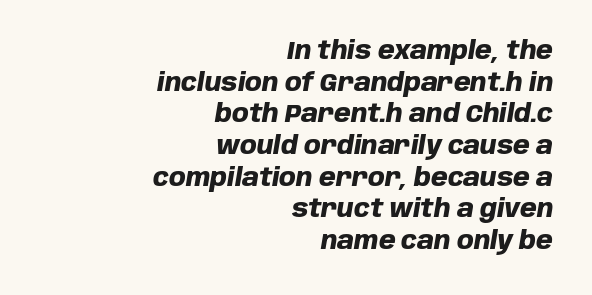
{"italic": "yes", "lean": "right", "slant_degrees": 10, "bold": "yes", "underline": "no", "align": "right", "line_spacing": "normal", "line_spacing_ratio": 1.32, "letter_spacing": "normal", "letter_spacing_em": 0.0, "glyph_px": 24}
